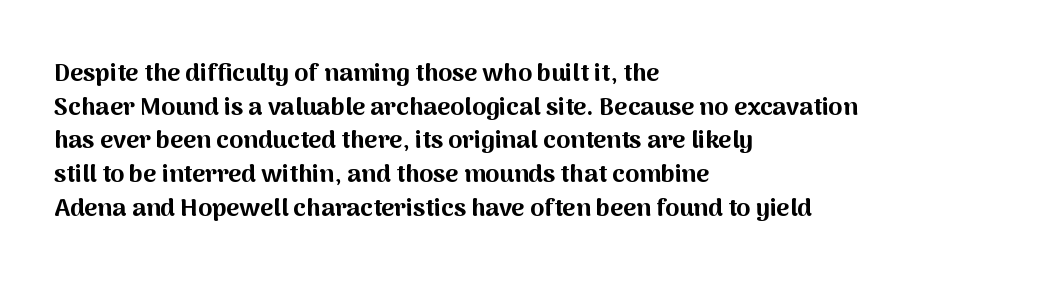
The image shows 25 px bold type, upright; set left-aligned, normal line spacing (1.35x), normal letter spacing, not underlined.
